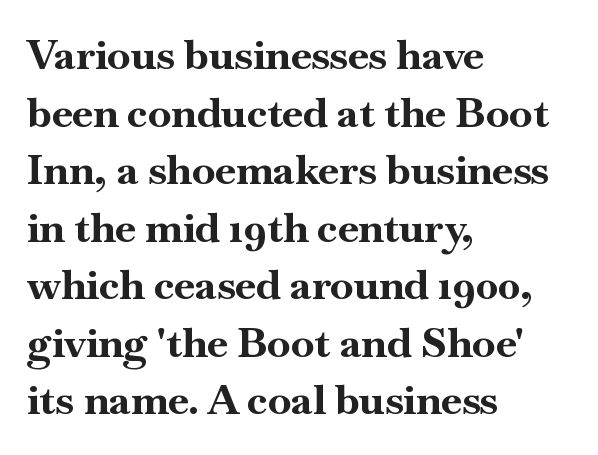
Is there any slant? The stems are plumb. The passage shown stacks its lines at a standard gap. This rendering uses left alignment, leaving the right contour irregular. As a designer I'd log this as weight 700, bold. The text was rendered using a seriffed face with decorative stroke endings.
